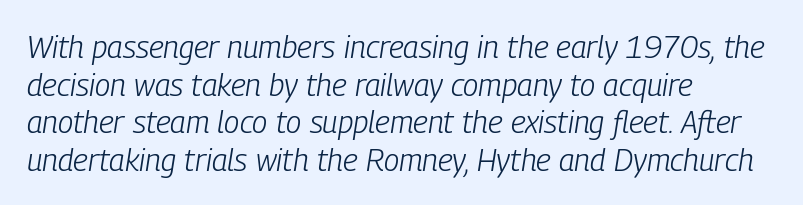
Q: Is the text bold? A: No.
Q: Is the text italic (slanted)? A: Yes, it leans right by about 9 degrees.
Q: Is the text underlined? A: No.
Q: How is the paragraph aligned? A: Left-aligned.
Q: Is the spacing between letters normal or unusually wide? A: Normal.
Q: Width (condensed, normal, or wide)? A: Condensed.
Q: Stroke contrast? A: Low.
Q: x-height? A: Medium.
Q: Monospaced? A: No.
